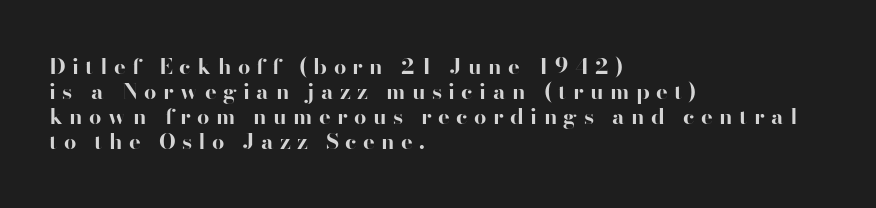
The image shows 22 px bold type, upright; set left-aligned, tight line spacing (1.14x), unusually wide letter spacing (+0.29 em), not underlined.
